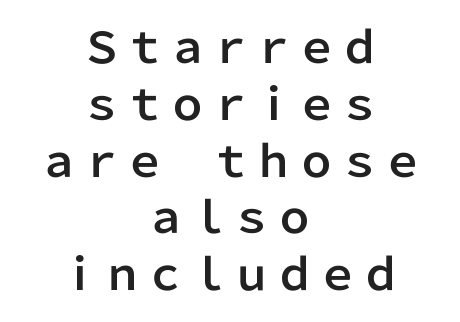
Caption: multi-line text, centered on the measure. A typesetter would mark this as roman, not italic. The area under the type is left untouched. Does the leading feel generous? No, just average. These lines are rendered in a variable-pitch font.
